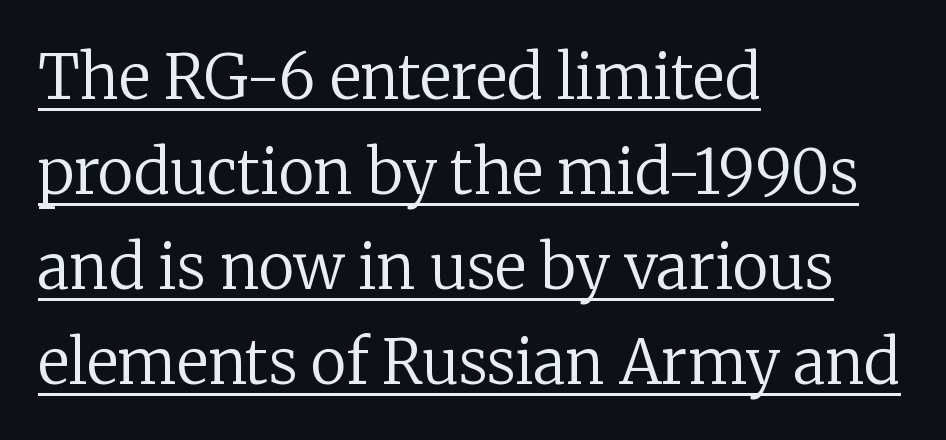
{"serif": "yes", "italic": "no", "bold": "no", "weight": "regular", "width": "normal", "stroke_contrast": "low", "x_height": "medium", "monospaced": "no", "underline": "yes", "align": "left", "line_spacing": "normal", "line_spacing_ratio": 1.56, "letter_spacing": "normal", "letter_spacing_em": 0.0, "glyph_px": 61}
